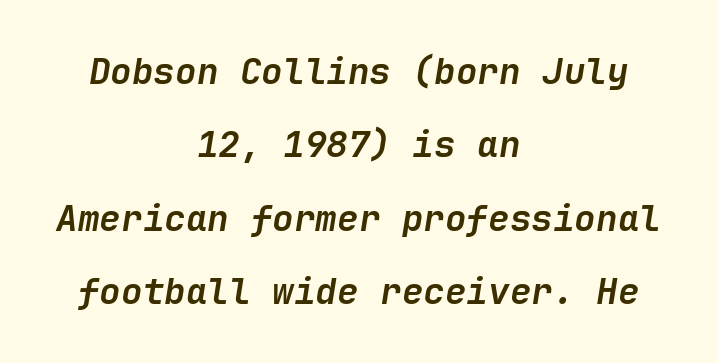
The vertical gap from one line to the next is large. These words are printed bold, with thick strokes throughout. Would a proofreader flag this as italicized? Yes. Layout note: lines centered. This sample uses plain, unmodified letter spacing. A bare baseline throughout the passage.
